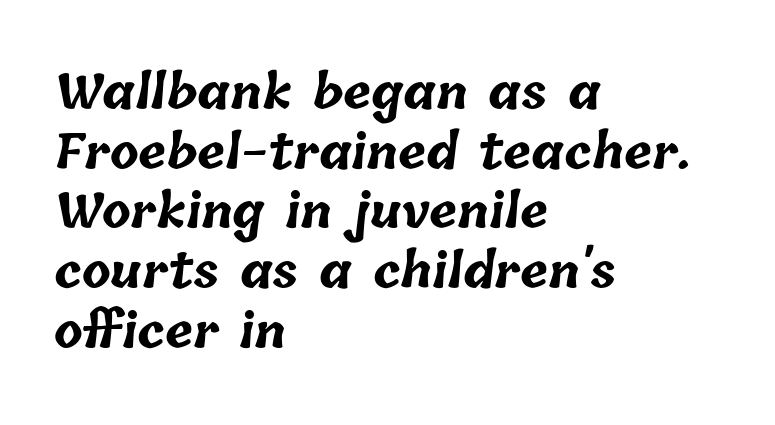
Plenty of ink on the page — the face is bold. Leftover space on each line is placed entirely after the last word. Compared with typical paragraphs, the rows here are spaced about the same. Tracking here is standard; glyphs follow each other at the usual distance.
